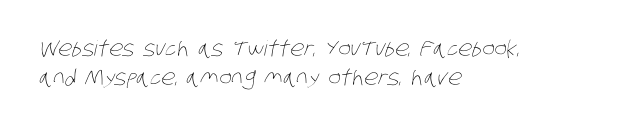
Q: Is the text bold? A: No.
Q: Is the text underlined? A: No.
Q: How is the paragraph aligned? A: Left-aligned.
Q: Is the spacing between letters normal or unusually wide? A: Normal.
Q: Is the spacing between lines tight, normal or loose? A: Normal.
